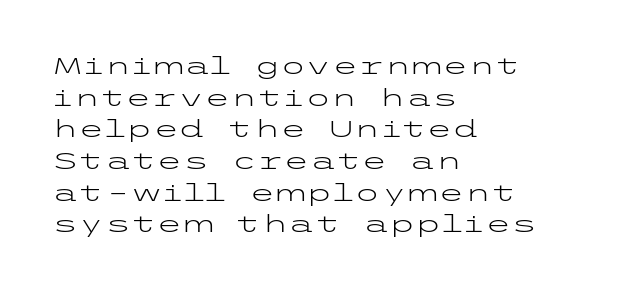
The image shows 24 px text type, upright; set left-aligned, normal line spacing (1.32x), normal letter spacing, not underlined.
